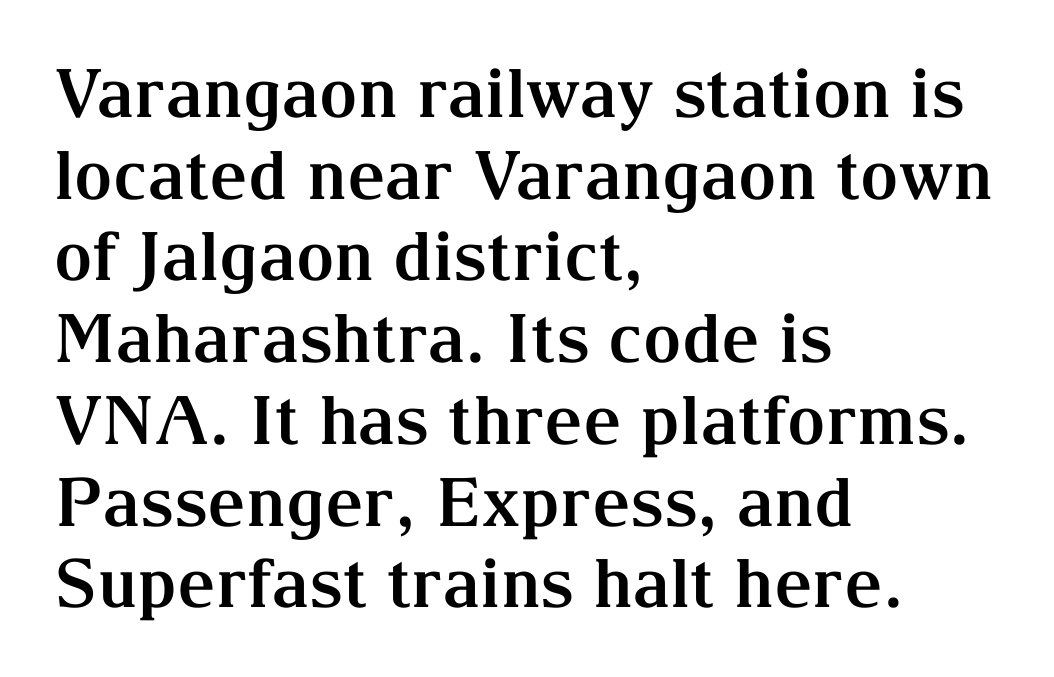
The image shows 67 px bold serif type, upright; set left-aligned, line spacing 1.22x, normal letter spacing, not underlined; medium stroke contrast and a medium x-height.
